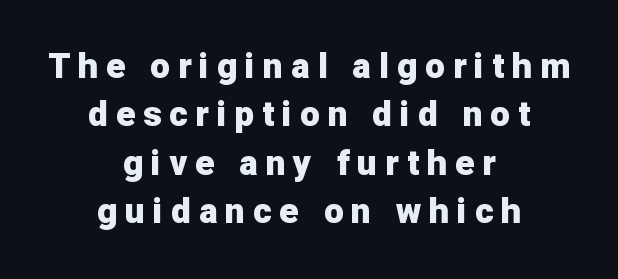
{"serif": "no", "italic": "no", "bold": "yes", "weight": "heavy", "width": "normal", "stroke_contrast": "low", "x_height": "medium", "monospaced": "no", "underline": "no", "align": "center", "line_spacing": "normal", "line_spacing_ratio": 1.38, "letter_spacing": "wide", "letter_spacing_em": 0.23, "glyph_px": 35}
